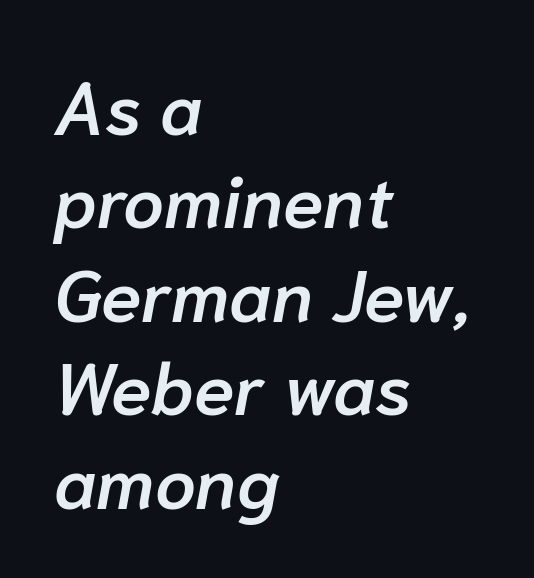
Q: Is the text bold? A: Semi-bold.
Q: Is the text italic (slanted)? A: Yes, it leans right by about 10 degrees.
Q: Is the text underlined? A: No.
Q: How is the paragraph aligned? A: Left-aligned.
Q: Is the spacing between letters normal or unusually wide? A: Normal.
Q: Is the spacing between lines tight, normal or loose? A: Normal.
Q: Width (condensed, normal, or wide)? A: Normal.
Q: Stroke contrast? A: Low.
Q: x-height? A: Medium.
Q: Monospaced? A: No.
